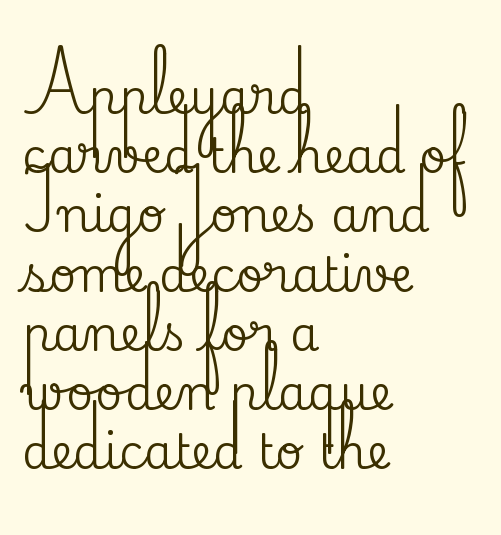
Each line starts at the same left margin while the right side varies. If you drew a line through each stem, it would be perfectly vertical. The space between consecutive lines is moderate. A typesetter would call this proportional, since set widths differ per character. A serif font was chosen for this passage. These lines keep a tight, regular rhythm from letter to letter.
